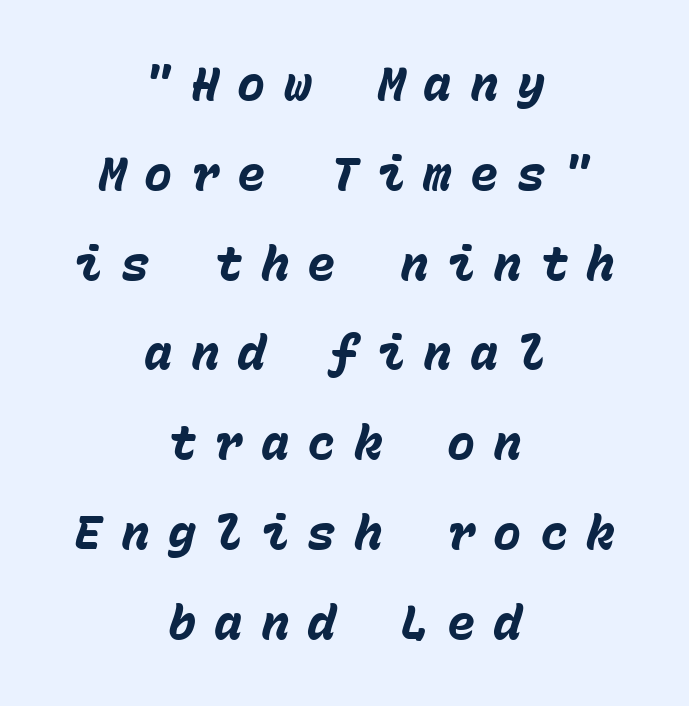
Q: Is the text bold? A: Yes.
Q: Is the text italic (slanted)? A: Yes, it leans right by about 15 degrees.
Q: Is the text underlined? A: No.
Q: How is the paragraph aligned? A: Centered.
Q: Is the spacing between letters normal or unusually wide? A: Unusually wide.
Q: Is the spacing between lines tight, normal or loose? A: Loose.
Q: Width (condensed, normal, or wide)? A: Normal.
Q: Stroke contrast? A: Low.
Q: x-height? A: Medium.
Q: Monospaced? A: Yes.
